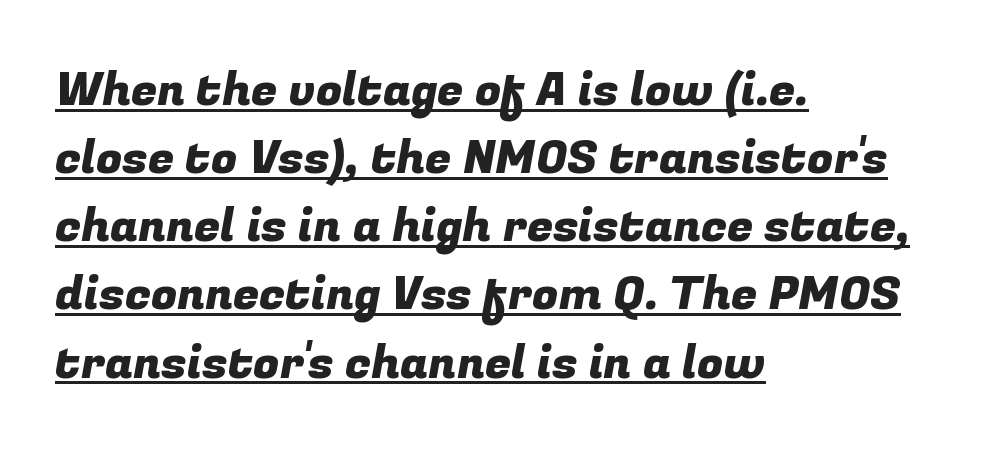
The image shows 47 px sans-serif type; set left-aligned, normal line spacing (1.45x), normal letter spacing, underlined; low stroke contrast and a medium x-height.
